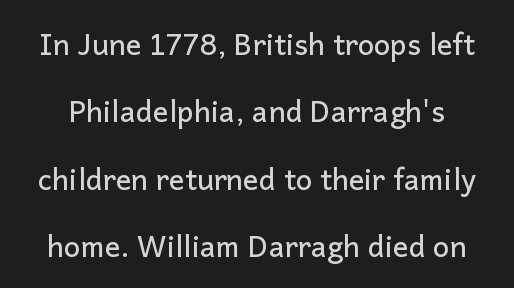
The image shows 29 px sans-serif type, upright; set loose line spacing (2.32x), normal letter spacing, not underlined; low stroke contrast and a medium x-height.
